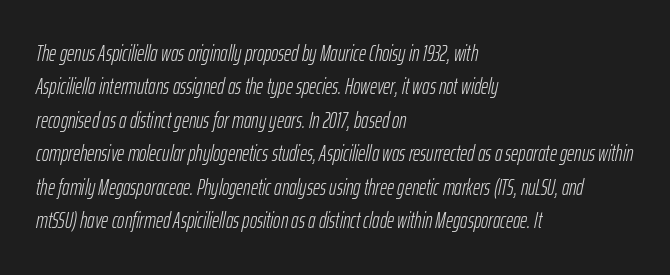
{"italic": "yes", "lean": "right", "slant_degrees": 12, "bold": "no", "underline": "no", "align": "left", "line_spacing": "normal", "line_spacing_ratio": 1.52, "letter_spacing": "normal", "letter_spacing_em": 0.0, "glyph_px": 22}
